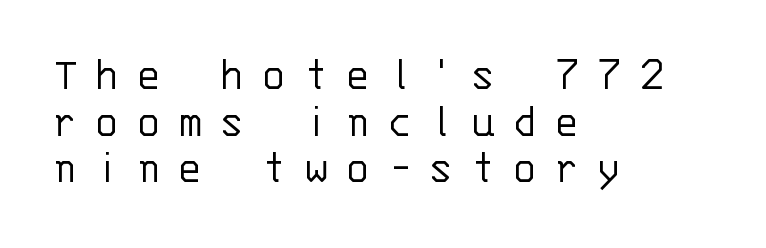
The image shows 47 px light sans-serif type, upright, monospaced; set left-aligned, tight line spacing (0.99x), unusually wide letter spacing (+0.35 em), not underlined; low stroke contrast and a large x-height.
